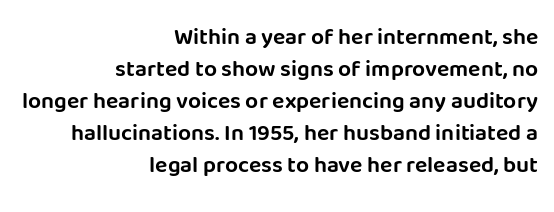
Q: Is the text italic (slanted)? A: No, it is upright.
Q: Is the text underlined? A: No.
Q: How is the paragraph aligned? A: Right-aligned.
Q: Is the spacing between letters normal or unusually wide? A: Normal.
Q: Is the spacing between lines tight, normal or loose? A: Normal.
